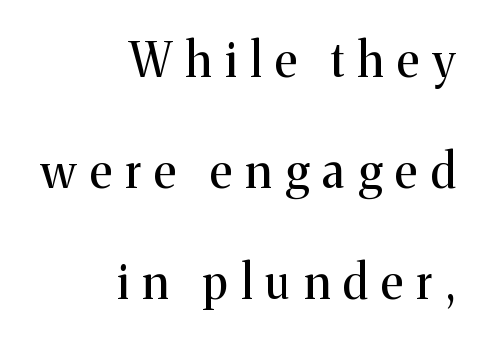
Q: Is the text bold? A: No.
Q: Is the text italic (slanted)? A: No, it is upright.
Q: Is the typeface a serif or a sans-serif typeface? A: Serif.
Q: Is the text underlined? A: No.
Q: How is the paragraph aligned? A: Right-aligned.
Q: Is the spacing between letters normal or unusually wide? A: Unusually wide.
Q: Is the spacing between lines tight, normal or loose? A: Loose.
Q: Width (condensed, normal, or wide)? A: Normal.
Q: Stroke contrast? A: Medium.
Q: x-height? A: Medium.
Q: Monospaced? A: No.
